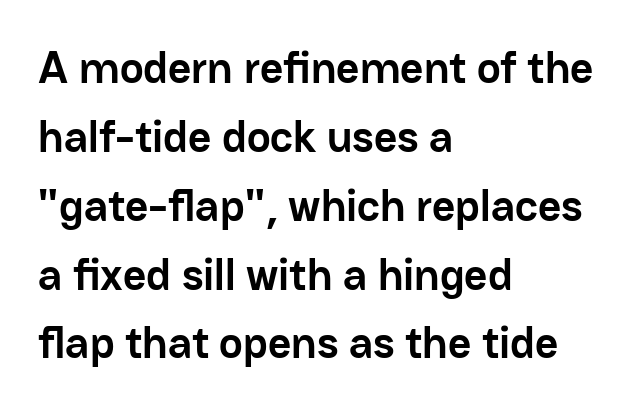
On the weight axis this lands at bold, roughly 700. Plain, unruled lines of type. This sample uses a sans-serif face. Compared with a centered layout, this one pins lines to the left instead. Nobody touched the tracking dial on this one. Do the characters align in a grid? No, the font is proportional.
